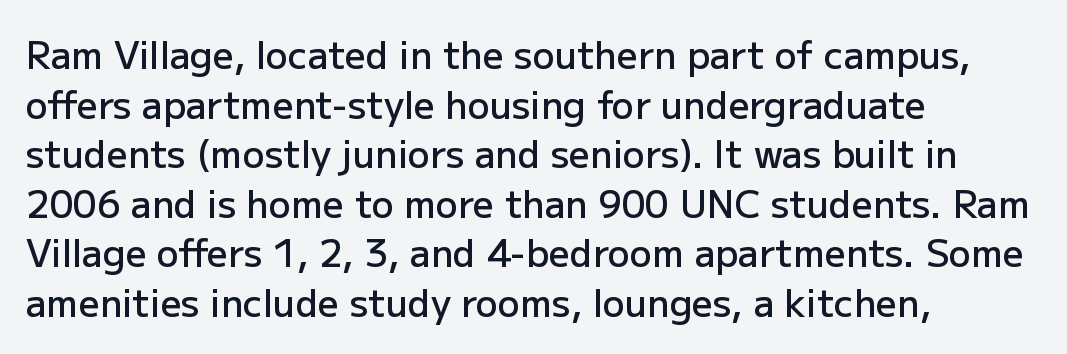
Typesetter's note: demi weight, one step under bold. Line spacing here is normal. Reading down the block, your eye returns to a fixed left position each line. These lines are composed in type without serifs. You could call the tracking neutral — neither tight nor loose.
